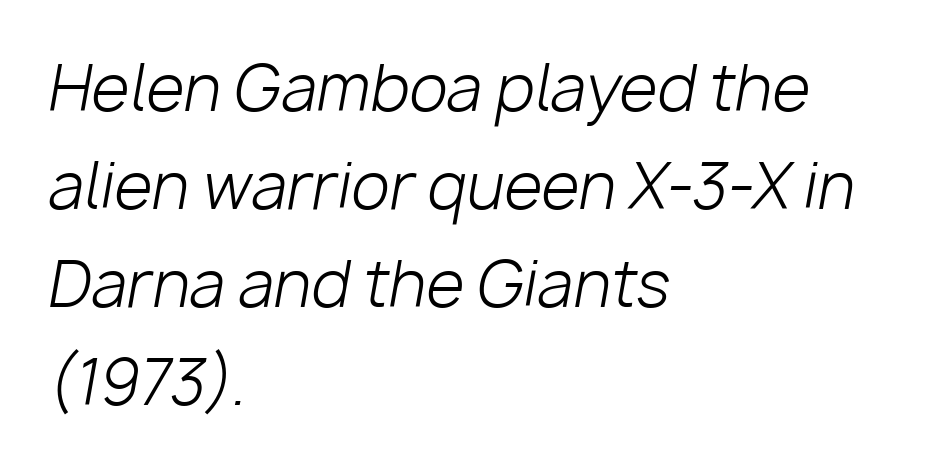
{"italic": "yes", "lean": "right", "slant_degrees": 10, "bold": "no", "weight": "light", "width": "normal", "stroke_contrast": "low", "x_height": "medium", "monospaced": "no", "underline": "no", "align": "left", "line_spacing": "normal", "line_spacing_ratio": 1.58, "letter_spacing": "normal", "letter_spacing_em": 0.0, "glyph_px": 62}
